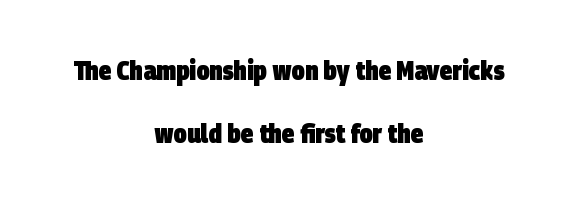
{"bold": "yes", "underline": "no", "align": "center", "line_spacing": "loose", "line_spacing_ratio": 2.44, "letter_spacing": "normal", "letter_spacing_em": 0.0, "glyph_px": 26}
